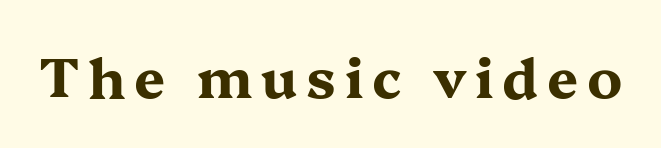
{"serif": "yes", "italic": "no", "bold": "yes", "weight": "bold", "width": "wide", "stroke_contrast": "medium", "x_height": "medium", "monospaced": "no", "underline": "no", "glyph_px": 55}
